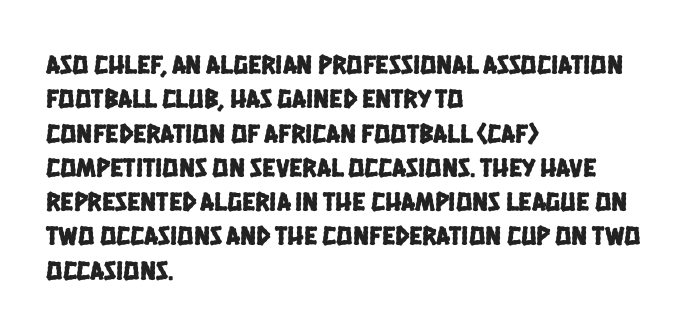
Any mark beneath the type? The region is blank. Horizontal bands of white between lines are of average thickness. The line texture is even and compact thanks to regular tracking. Every row of glyphs begins at an identical x-position on the left.
